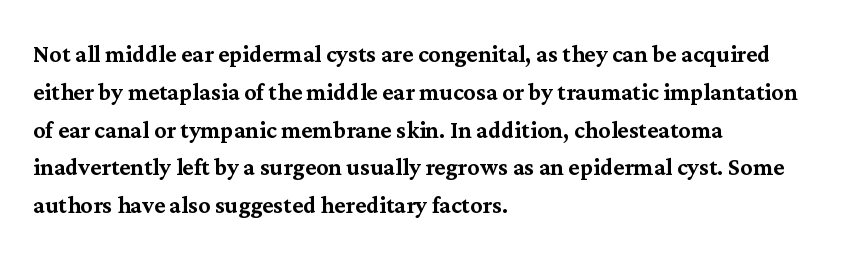
Q: Is the text italic (slanted)? A: No, it is upright.
Q: Is the typeface a serif or a sans-serif typeface? A: Serif.
Q: Is the text underlined? A: No.
Q: How is the paragraph aligned? A: Left-aligned.
Q: Is the spacing between letters normal or unusually wide? A: Normal.
Q: Is the spacing between lines tight, normal or loose? A: Normal.
Q: Width (condensed, normal, or wide)? A: Normal.
Q: Stroke contrast? A: Medium.
Q: x-height? A: Medium.
Q: Monospaced? A: No.
